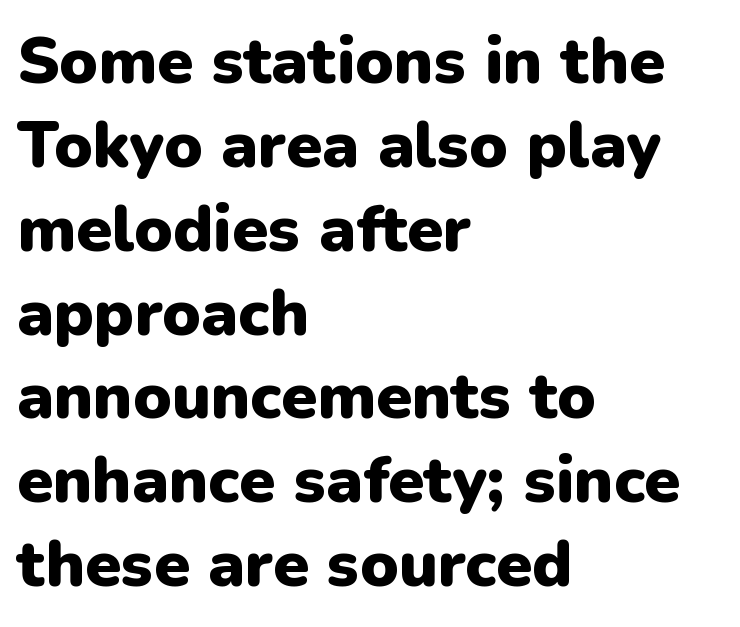
The image shows 65 px heavy sans-serif type, upright; set left-aligned, normal line spacing (1.29x), normal letter spacing, not underlined; low stroke contrast and a medium x-height.
